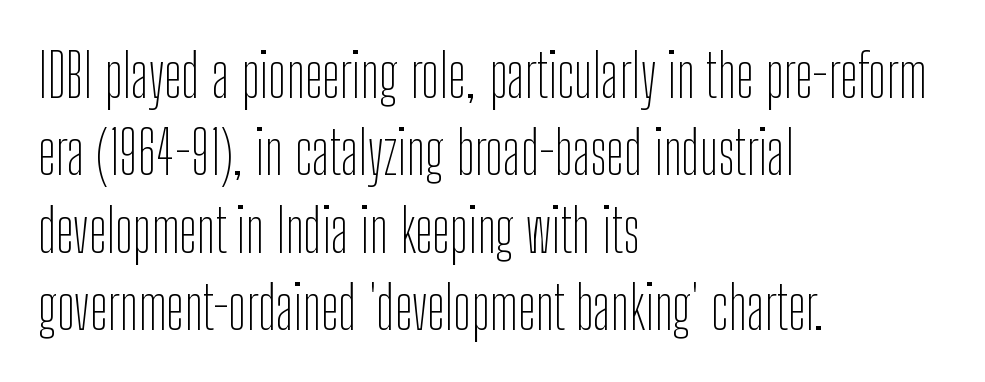
Q: Is the text bold? A: No.
Q: Is the text italic (slanted)? A: No, it is upright.
Q: Is the typeface a serif or a sans-serif typeface? A: Sans-serif.
Q: Is the text underlined? A: No.
Q: How is the paragraph aligned? A: Left-aligned.
Q: Is the spacing between letters normal or unusually wide? A: Normal.
Q: Is the spacing between lines tight, normal or loose? A: Normal.
Q: Width (condensed, normal, or wide)? A: Condensed.
Q: Stroke contrast? A: Low.
Q: x-height? A: Medium.
Q: Monospaced? A: No.
